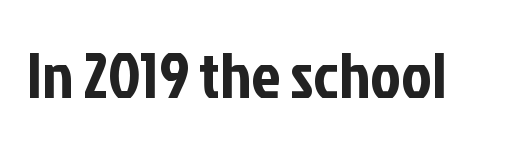
Here the designer chose a conventional face with non-uniform glyph widths. Unlike a traditional serif, this face leaves its strokes unadorned. Lines of text with bare space underneath. Nobody touched the tracking dial on this one. Vertical strokes here are truly vertical.
